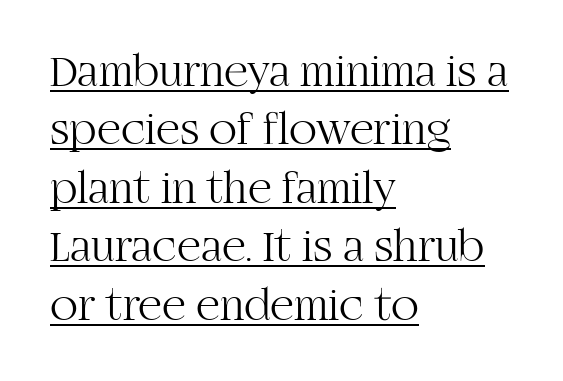
{"serif": "yes", "italic": "no", "bold": "no", "weight": "light", "width": "normal", "stroke_contrast": "high", "x_height": "large", "monospaced": "no", "underline": "yes", "align": "left", "line_spacing": "normal", "line_spacing_ratio": 1.27, "letter_spacing": "normal", "letter_spacing_em": 0.0, "glyph_px": 46}
